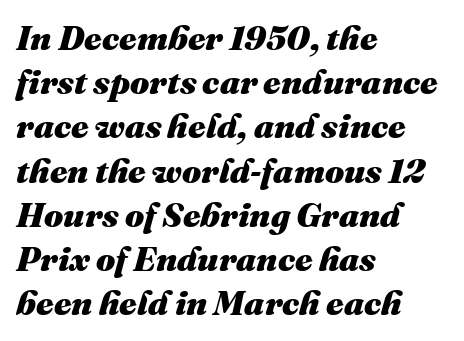
The image shows 34 px heavy type, italic (leaning right); set left-aligned, normal line spacing (1.3x), normal letter spacing, not underlined; medium stroke contrast and a medium x-height.
